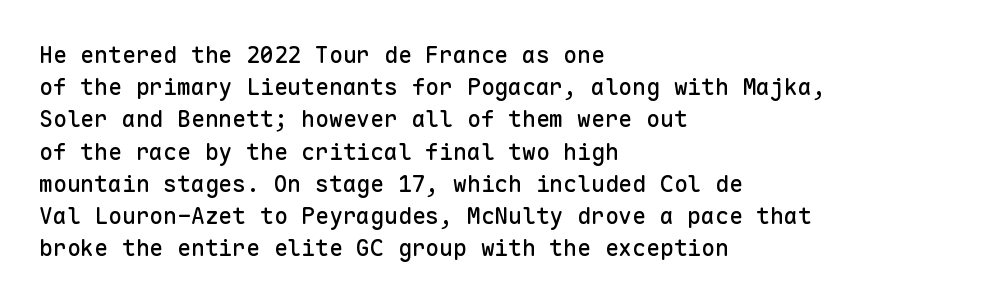
{"italic": "no", "underline": "no", "align": "left", "line_spacing": "normal", "line_spacing_ratio": 1.4, "letter_spacing": "normal", "letter_spacing_em": 0.0, "glyph_px": 23}
